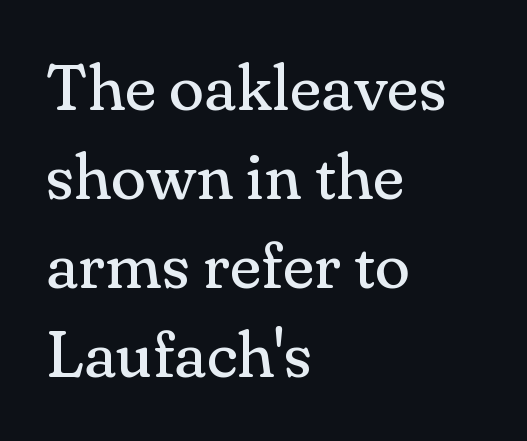
The image shows 65 px regular-weight serif type, upright; set left-aligned, normal line spacing (1.37x), normal letter spacing, not underlined; medium stroke contrast and a small x-height.
